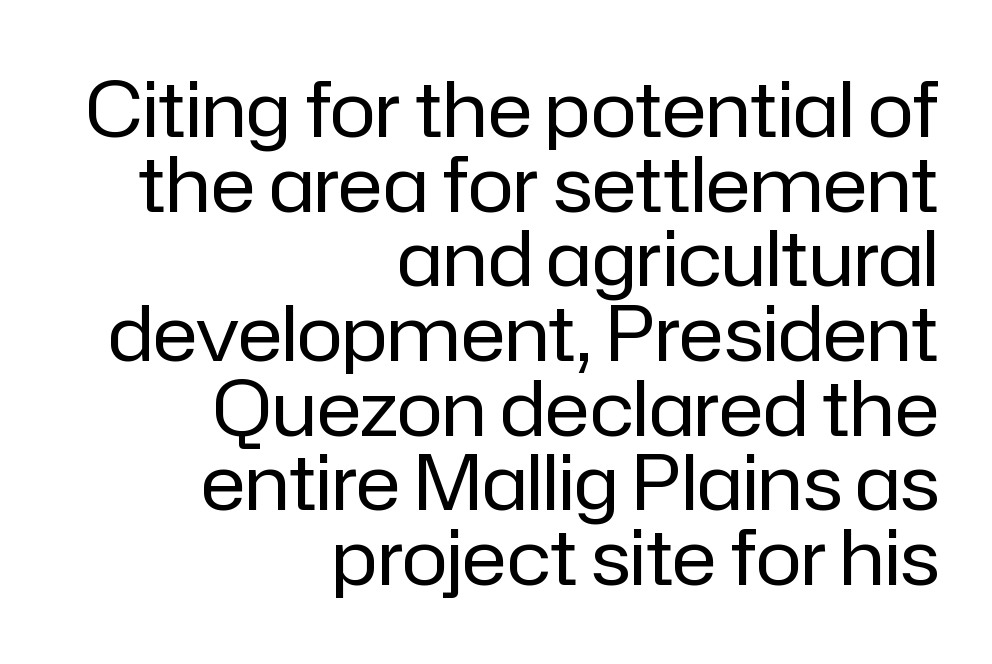
{"serif": "no", "italic": "no", "bold": "no", "weight": "regular", "width": "normal", "stroke_contrast": "low", "x_height": "medium", "monospaced": "no", "underline": "no", "align": "right", "line_spacing": "tight", "line_spacing_ratio": 0.97, "letter_spacing": "normal", "letter_spacing_em": 0.0, "glyph_px": 77}
